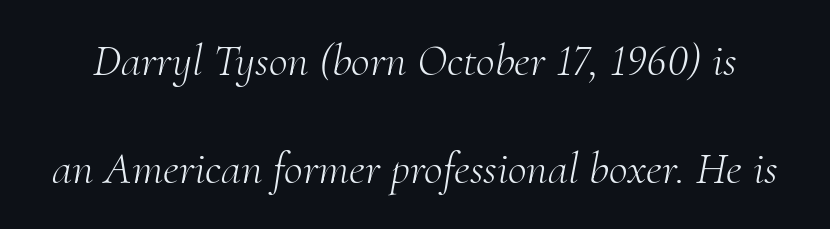
The image shows 46 px light serif type, italic (leaning right); set loose line spacing (2.34x), normal letter spacing, not underlined; medium stroke contrast and a small x-height.
